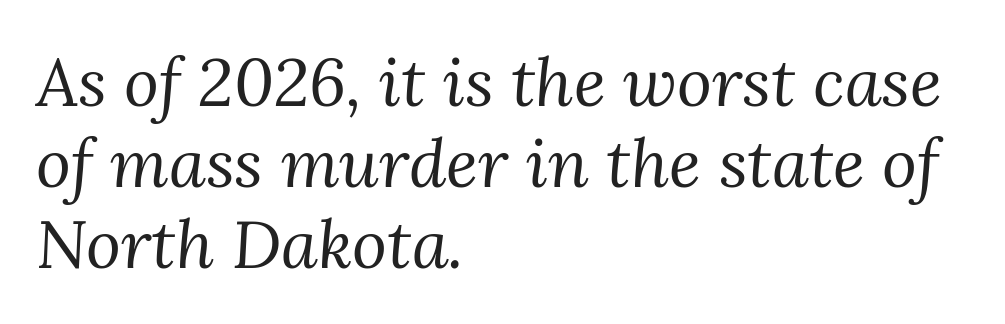
Q: Is the text bold? A: No.
Q: Is the text italic (slanted)? A: Yes, it leans right by about 3 degrees.
Q: Is the typeface a serif or a sans-serif typeface? A: Serif.
Q: Is the text underlined? A: No.
Q: How is the paragraph aligned? A: Left-aligned.
Q: Is the spacing between letters normal or unusually wide? A: Normal.
Q: Width (condensed, normal, or wide)? A: Normal.
Q: Stroke contrast? A: Medium.
Q: x-height? A: Medium.
Q: Monospaced? A: No.
